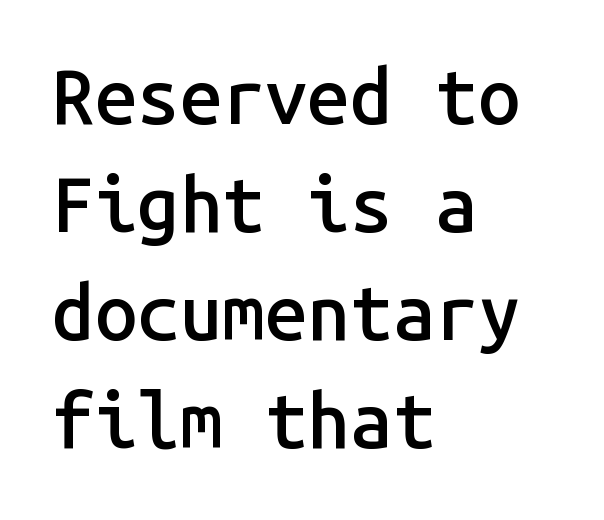
There is no visible air inserted between adjacent glyphs. Leading matches the norm, producing a regular column. When letters stand straight like this, we call the style roman or upright. Is this a fixed-width face? Yes — each glyph sits in an identical cell. Line starts are locked; line ends wander. Does the weight exceed regular? Yes, but only to semibold.
